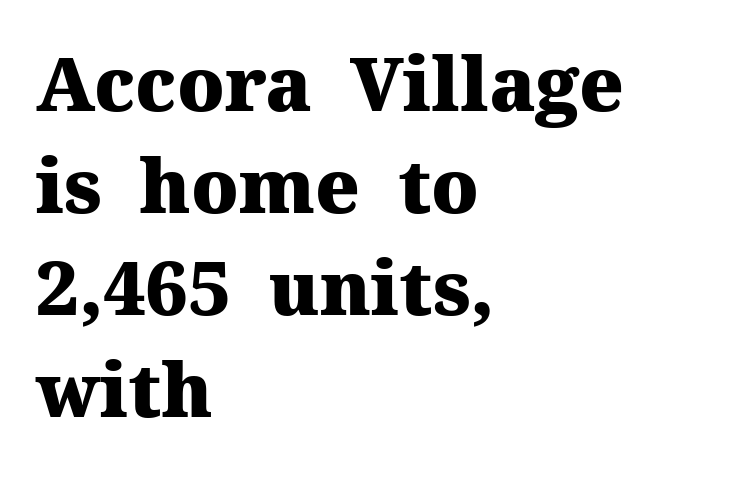
The image shows 75 px heavy serif type, upright; set left-aligned, normal line spacing (1.36x), normal letter spacing, not underlined; medium stroke contrast and a medium x-height.
